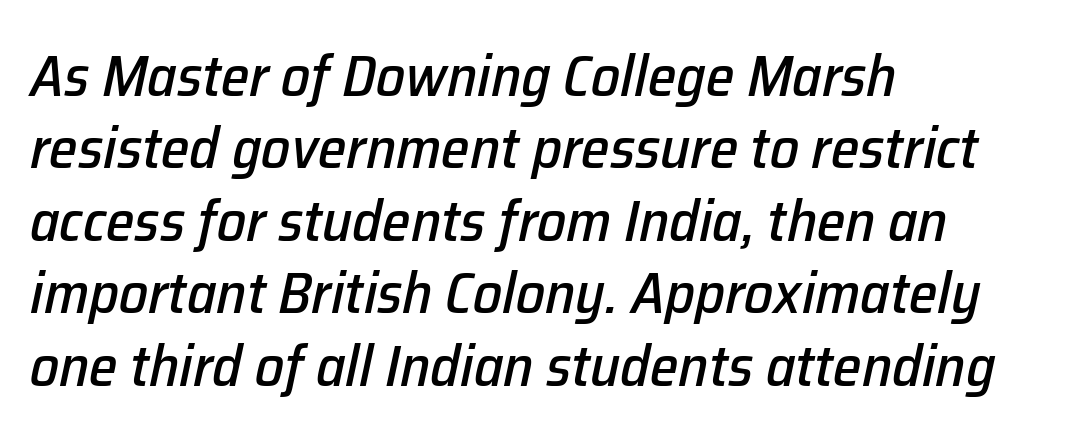
Think of a printed novel: that variable character pitch is what you see here. The leading is moderate, giving the passage an even texture. There is no visible air inserted between adjacent glyphs. Just letters on the line, the space beneath them empty.
